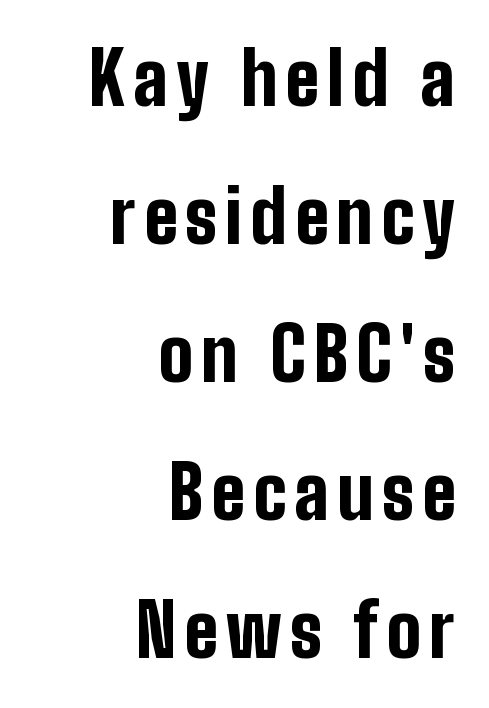
The image shows 73 px bold, condensed sans-serif type, upright; set right-aligned, line spacing 1.89x, not underlined; low stroke contrast and a medium x-height.
